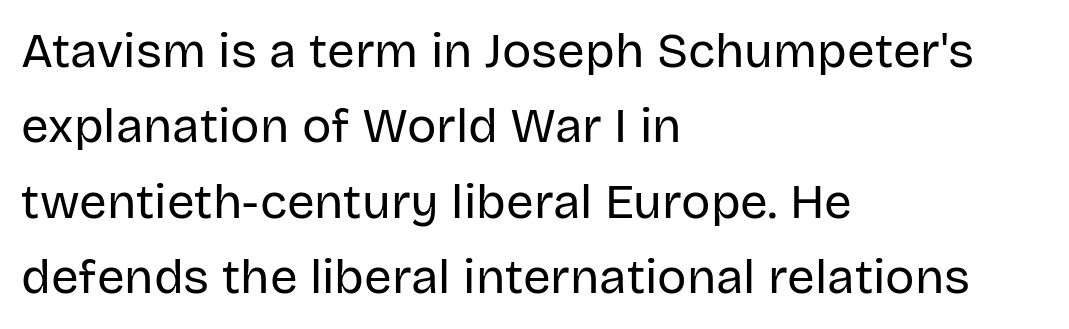
Examine the stroke ends and you'll find no serifs. Note the varied advance widths — an 'i' is clearly narrower than an 'm'. The passage shown stacks its lines at a standard gap. The typeface has the unassuming heft of standard copy or less. Ordinary non-slanted type is in use. Line beginnings align vertically; line endings do not.
